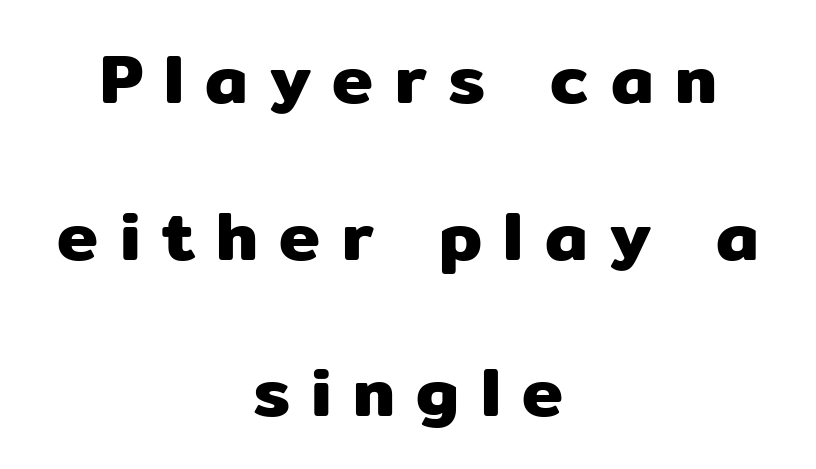
Q: Is the text italic (slanted)? A: No, it is upright.
Q: Is the typeface a serif or a sans-serif typeface? A: Sans-serif.
Q: Is the text underlined? A: No.
Q: How is the paragraph aligned? A: Centered.
Q: Is the spacing between letters normal or unusually wide? A: Unusually wide.
Q: Is the spacing between lines tight, normal or loose? A: Loose.
Q: Width (condensed, normal, or wide)? A: Normal.
Q: Stroke contrast? A: Low.
Q: x-height? A: Medium.
Q: Monospaced? A: No.
